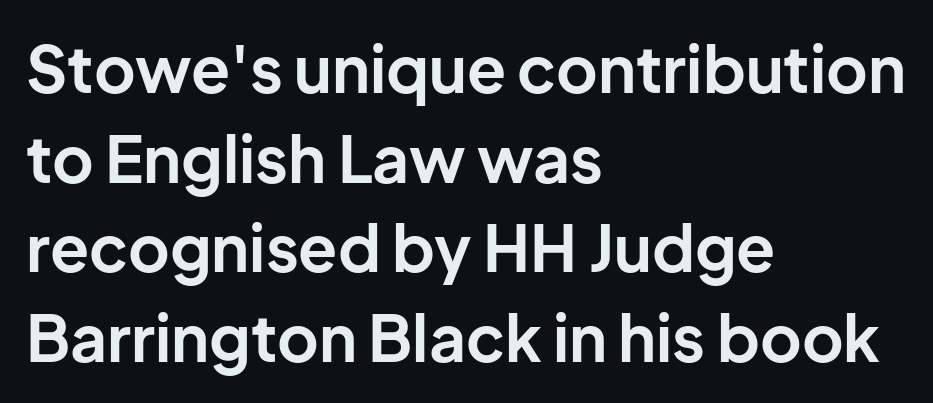
The image shows 64 px bold sans-serif type, upright; set left-aligned, normal line spacing (1.4x), normal letter spacing, not underlined; low stroke contrast and a medium x-height.
